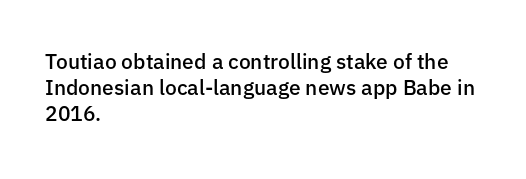
{"italic": "no", "bold": "semi", "underline": "no", "align": "left", "line_spacing": "normal", "line_spacing_ratio": 1.25, "letter_spacing": "normal", "letter_spacing_em": 0.0, "glyph_px": 21}
